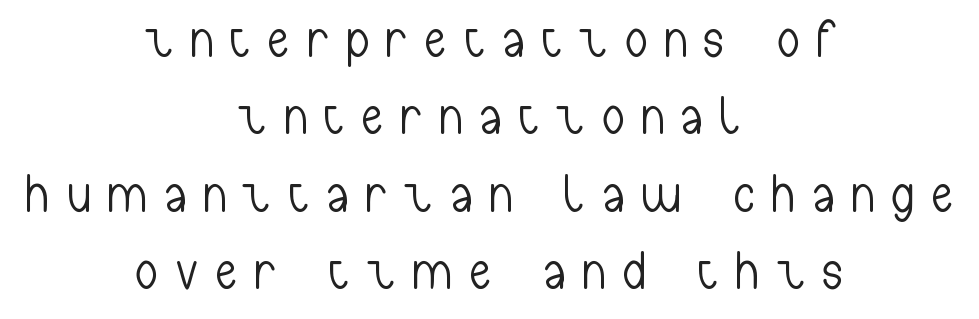
The image shows 53 px light, condensed sans-serif type, upright; set centered, normal line spacing (1.46x), unusually wide letter spacing (+0.35 em), not underlined; low stroke contrast and a medium x-height.
